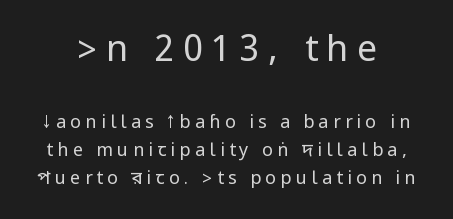
{"serif": "no", "italic": "no", "bold": "no", "weight": "regular", "width": "condensed", "stroke_contrast": "low", "underline": "no", "line_spacing": "normal", "line_spacing_ratio": 1.54, "letter_spacing": "wide", "letter_spacing_em": 0.24, "larger_block": "first", "size_ratio": 2.0, "glyph_px": 36}
